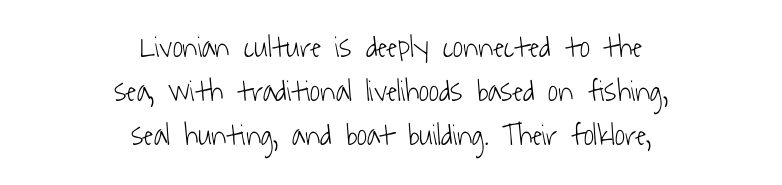
{"serif": "no", "bold": "no", "weight": "light", "width": "condensed", "stroke_contrast": "low", "x_height": "medium", "monospaced": "no", "underline": "no", "align": "center", "line_spacing": "normal", "line_spacing_ratio": 1.42, "letter_spacing": "normal", "letter_spacing_em": 0.0, "glyph_px": 31}
